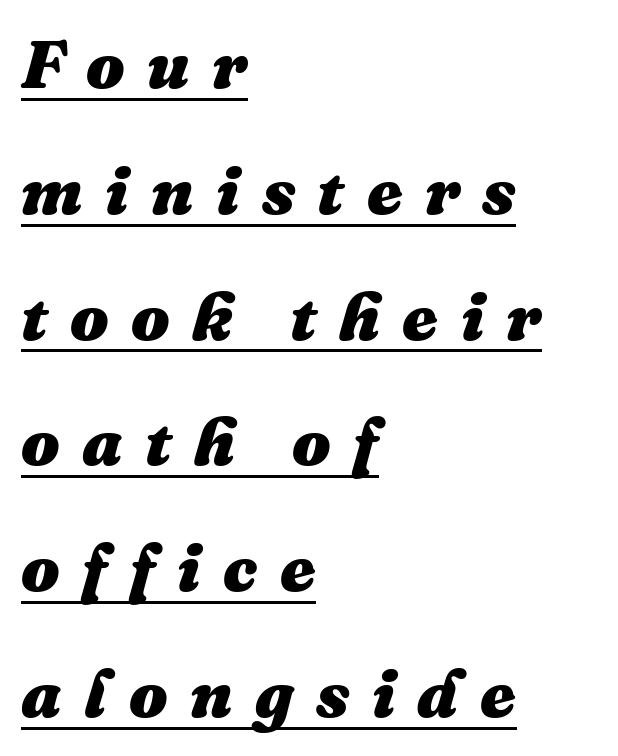
The paragraph shown leans on its left margin. Yep, that's italic — everything's leaning. The face used here has the dense, thick strokes of a bold. Decoration check: the copy is underlined. Character widths vary here, with narrow letters taking less room than wide ones. The rendering inserts visible extra space after every character.
